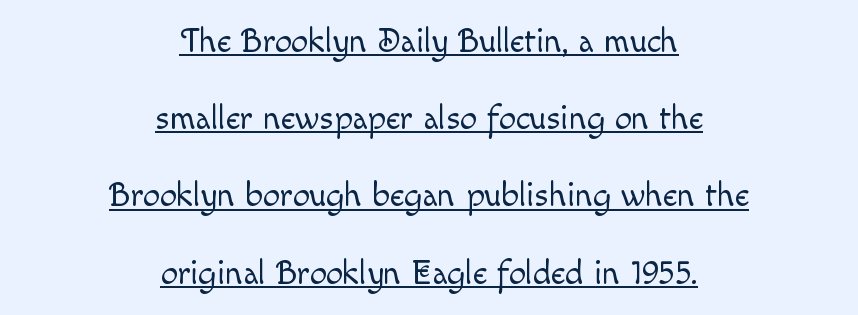
{"italic": "no", "bold": "no", "weight": "light", "width": "normal", "x_height": "small", "monospaced": "no", "underline": "yes", "align": "center", "line_spacing": "loose", "line_spacing_ratio": 2.27, "letter_spacing": "normal", "letter_spacing_em": 0.0, "glyph_px": 34}
